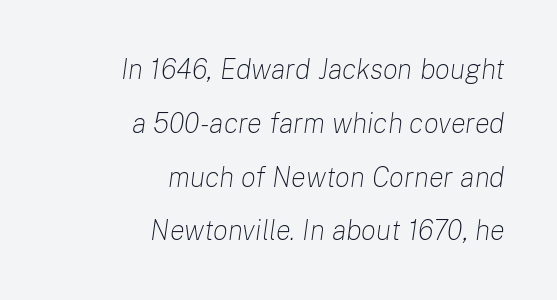
Q: Is the text bold? A: No.
Q: Is the text italic (slanted)? A: Yes, it leans right by about 8 degrees.
Q: Is the text underlined? A: No.
Q: How is the paragraph aligned? A: Right-aligned.
Q: Is the spacing between letters normal or unusually wide? A: Normal.
Q: Is the spacing between lines tight, normal or loose? A: Loose.
Q: Width (condensed, normal, or wide)? A: Normal.
Q: Stroke contrast? A: Low.
Q: x-height? A: Medium.
Q: Monospaced? A: No.
